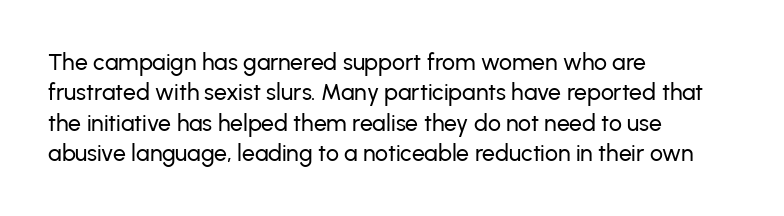
Q: Is the text italic (slanted)? A: No, it is upright.
Q: Is the text underlined? A: No.
Q: How is the paragraph aligned? A: Left-aligned.
Q: Is the spacing between letters normal or unusually wide? A: Normal.
Q: Is the spacing between lines tight, normal or loose? A: Normal.
